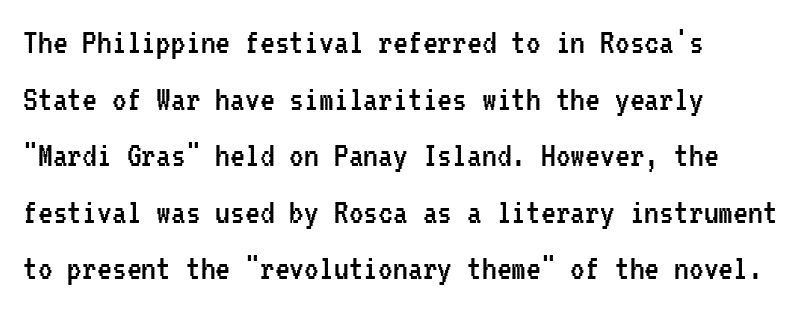
Q: Is the text bold? A: No.
Q: Is the text italic (slanted)? A: No, it is upright.
Q: Is the typeface a serif or a sans-serif typeface? A: Sans-serif.
Q: Is the text underlined? A: No.
Q: How is the paragraph aligned? A: Left-aligned.
Q: Is the spacing between letters normal or unusually wide? A: Normal.
Q: Is the spacing between lines tight, normal or loose? A: Normal.
Q: Width (condensed, normal, or wide)? A: Condensed.
Q: Stroke contrast? A: Low.
Q: x-height? A: Medium.
Q: Monospaced? A: Yes.
